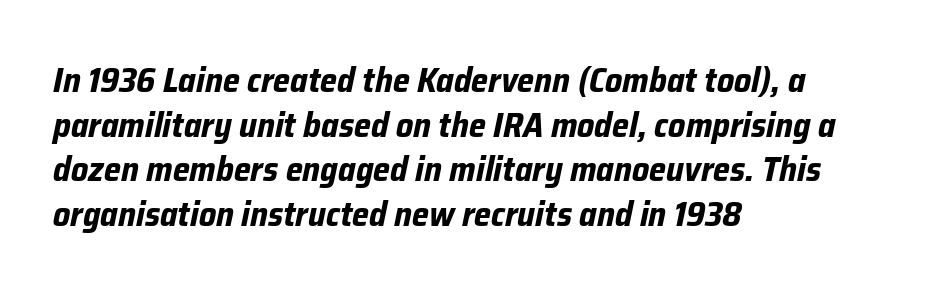
The image shows 34 px bold type, italic (leaning right); set left-aligned, normal line spacing (1.31x), normal letter spacing, not underlined; low stroke contrast and a medium x-height.
